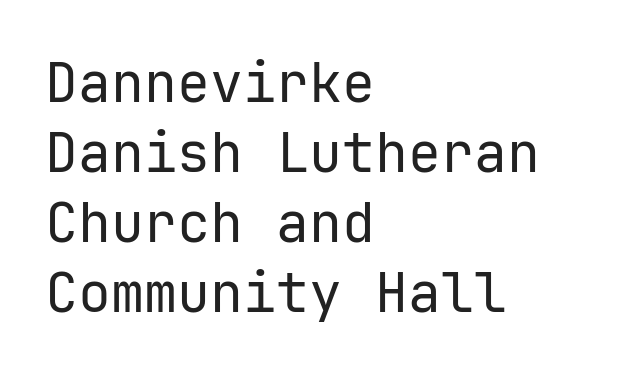
Q: Is the text bold? A: No.
Q: Is the text italic (slanted)? A: No, it is upright.
Q: Is the typeface a serif or a sans-serif typeface? A: Sans-serif.
Q: Is the text underlined? A: No.
Q: How is the paragraph aligned? A: Left-aligned.
Q: Is the spacing between letters normal or unusually wide? A: Normal.
Q: Is the spacing between lines tight, normal or loose? A: Normal.
Q: Width (condensed, normal, or wide)? A: Normal.
Q: Stroke contrast? A: Low.
Q: x-height? A: Medium.
Q: Monospaced? A: Yes.
